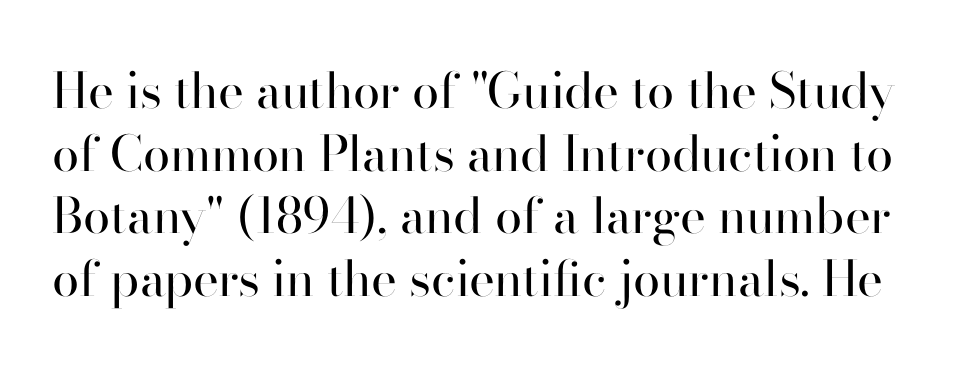
The image shows 49 px regular-weight sans-serif type, upright; set normal line spacing (1.28x), normal letter spacing, not underlined; high stroke contrast and a small x-height.
